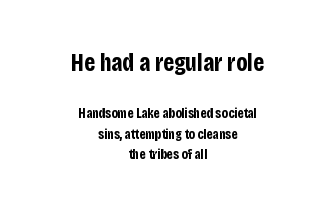
The image shows 25 px bold type, upright; set centered, normal line spacing (1.48x), normal letter spacing, not underlined; the first (top) block is 1.79x larger.
